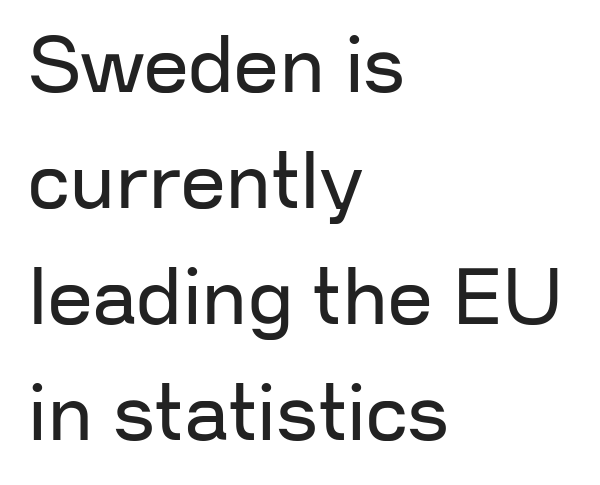
Q: Is the text bold? A: No.
Q: Is the text italic (slanted)? A: No, it is upright.
Q: Is the typeface a serif or a sans-serif typeface? A: Sans-serif.
Q: Is the text underlined? A: No.
Q: How is the paragraph aligned? A: Left-aligned.
Q: Is the spacing between letters normal or unusually wide? A: Normal.
Q: Is the spacing between lines tight, normal or loose? A: Normal.
Q: Width (condensed, normal, or wide)? A: Normal.
Q: Stroke contrast? A: Low.
Q: x-height? A: Medium.
Q: Monospaced? A: No.
